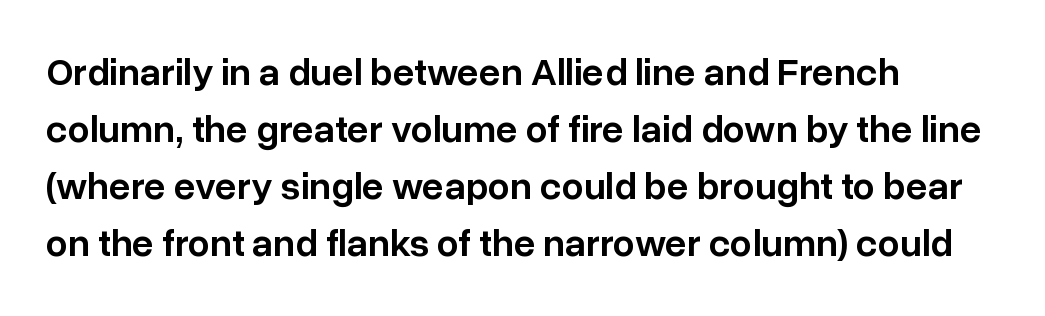
Summary of vertical rhythm: regular, with standard interline spacing. Each glyph is drawn with semibold strokes, heavier than normal yet not fully bold. Designer's note — italics off, roman on. The rendering uses natural spacing where letterforms have individual widths.
